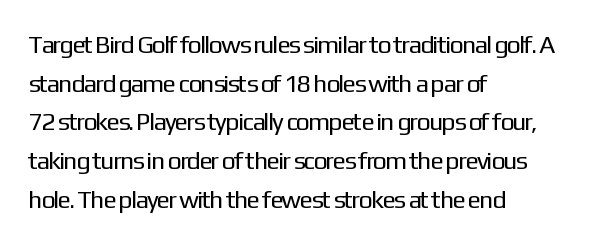
{"italic": "no", "bold": "no", "underline": "no", "align": "left", "line_spacing": "normal", "line_spacing_ratio": 1.55, "letter_spacing": "normal", "letter_spacing_em": 0.0, "glyph_px": 25}
